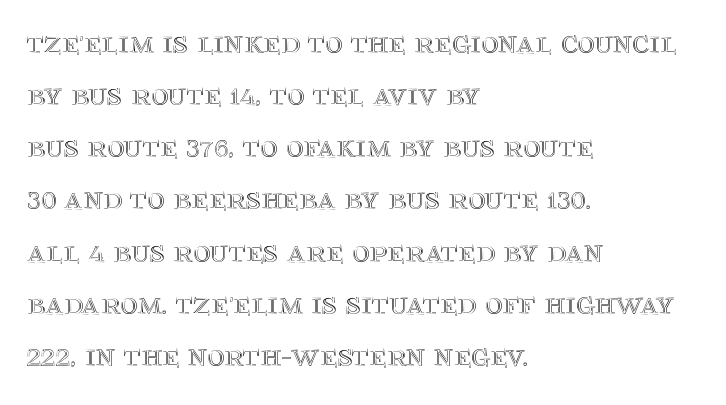
The font's upright variant was chosen for this text. The face used here is rendered with its standard letterfit. Spacing verdict: proportional, widths tailored to each character. Alignment: flush left. Baseline-to-baseline distance is the conventional proportion of letter height. A clean baseline with only descenders dipping below it.
